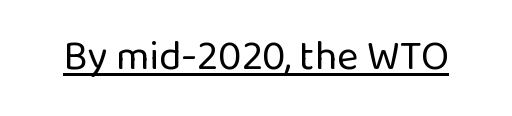
Regarding serifs, this sample does without them. Weight: in the light-to-regular range. The gaps between neighbouring characters are ordinary and unremarkable. The letters stand straight up with perfectly vertical stems. These characters rest on top of a visible drawn line. Here the designer chose a conventional face with non-uniform glyph widths.
